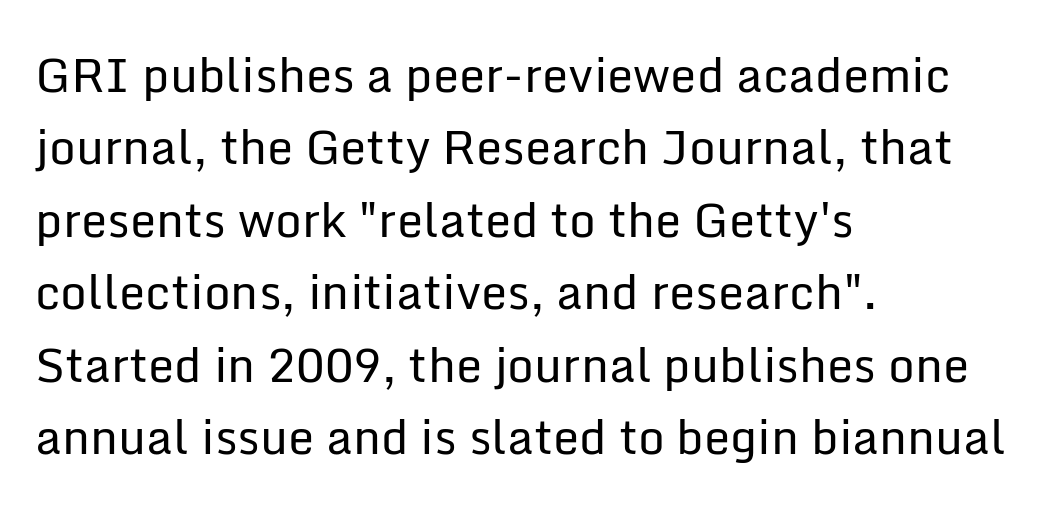
{"serif": "no", "italic": "no", "bold": "no", "weight": "regular", "width": "normal", "stroke_contrast": "low", "x_height": "medium", "monospaced": "no", "underline": "no", "align": "left", "line_spacing": "normal", "line_spacing_ratio": 1.54, "letter_spacing": "normal", "letter_spacing_em": 0.0, "glyph_px": 47}
